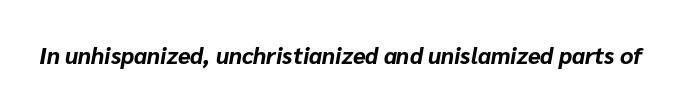
Q: Is the text bold? A: Yes.
Q: Is the text italic (slanted)? A: Yes, it leans right by about 10 degrees.
Q: Is the text underlined? A: No.
Q: Is the spacing between letters normal or unusually wide? A: Normal.
